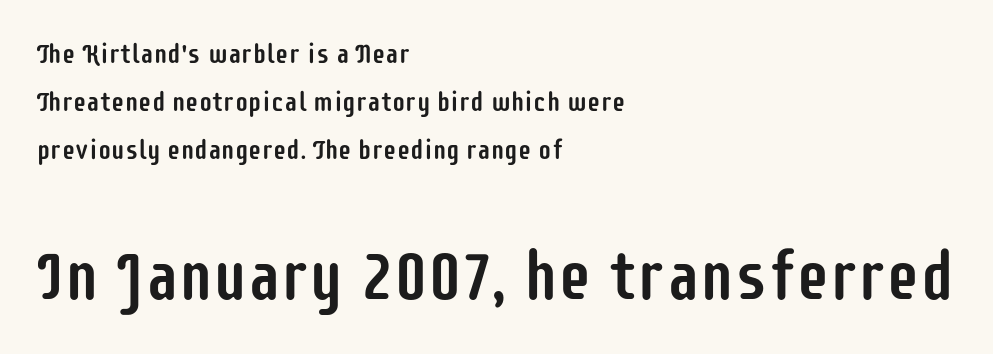
Q: Is the text italic (slanted)? A: No, it is upright.
Q: Is the typeface a serif or a sans-serif typeface? A: Sans-serif.
Q: Is the text underlined? A: No.
Q: How is the paragraph aligned? A: Left-aligned.
Q: Is the spacing between letters normal or unusually wide? A: Normal.
Q: Which block of text is set in a larger size, the first (top) or the second (bottom)? A: The second (bottom) one.
Q: Width (condensed, normal, or wide)? A: Condensed.
Q: Stroke contrast? A: Low.
Q: x-height? A: Large.
Q: Monospaced? A: No.
